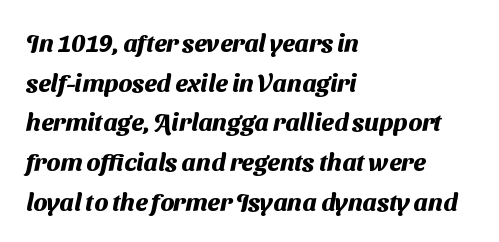
{"bold": "yes", "underline": "no", "align": "left", "line_spacing": "normal", "line_spacing_ratio": 1.59, "letter_spacing": "normal", "letter_spacing_em": 0.0, "glyph_px": 25}
